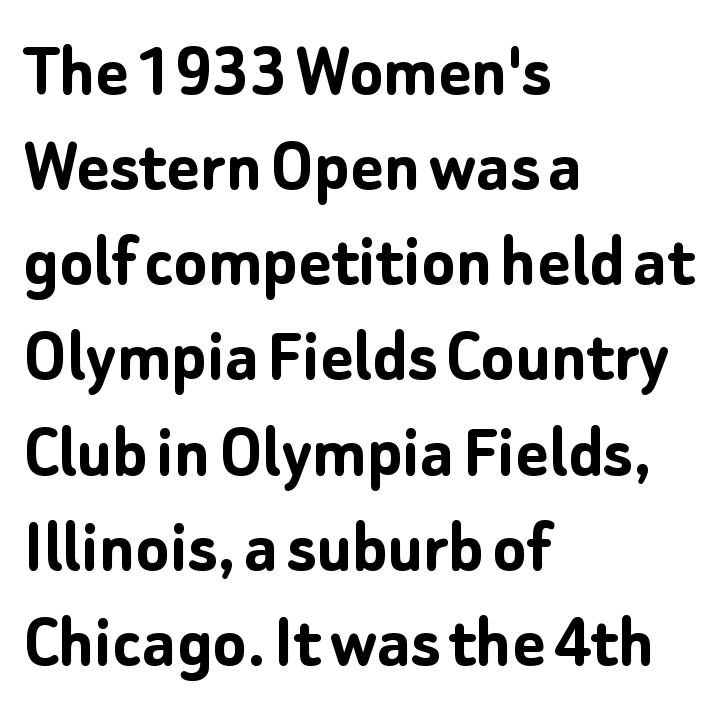
The specimen reads as upright at a glance. Clear beneath every line of the passage. Characters follow at the spacing the type designer built in. Observe the absence of serifs on each vertical stroke in this sample.
